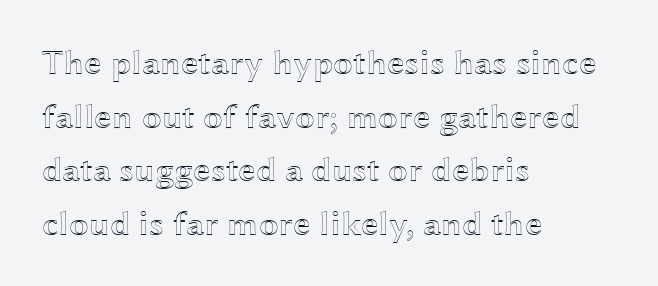
{"italic": "no", "width": "wide", "x_height": "medium", "monospaced": "no", "underline": "no", "align": "left", "line_spacing": "normal", "line_spacing_ratio": 1.53, "letter_spacing": "normal", "letter_spacing_em": 0.0, "glyph_px": 35}
